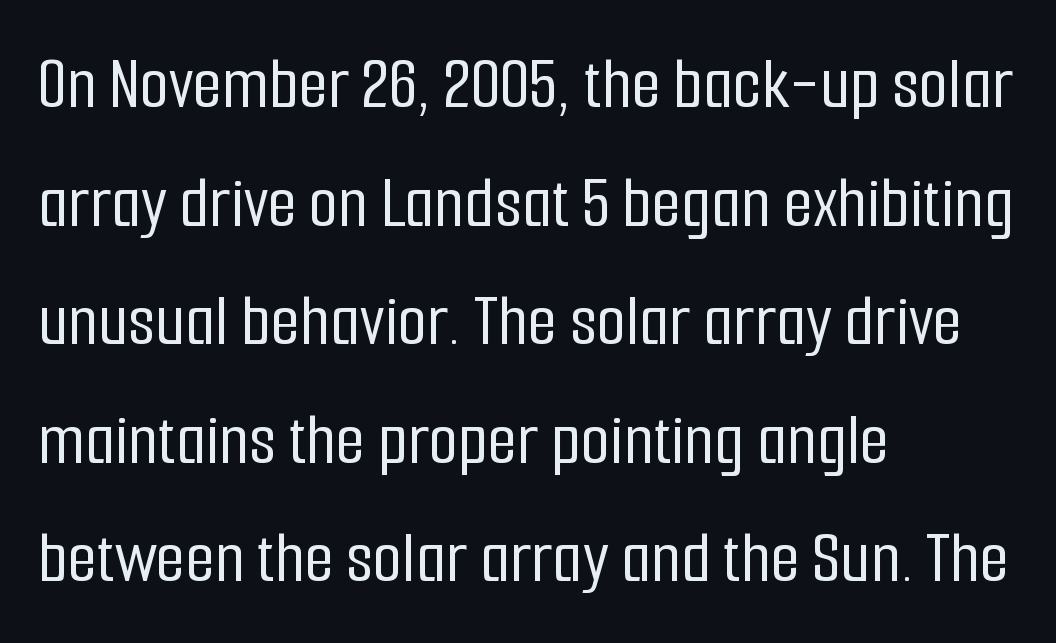
The image shows 76 px condensed sans-serif type, upright; set left-aligned, normal line spacing (1.56x), normal letter spacing, not underlined; low stroke contrast and a medium x-height.
